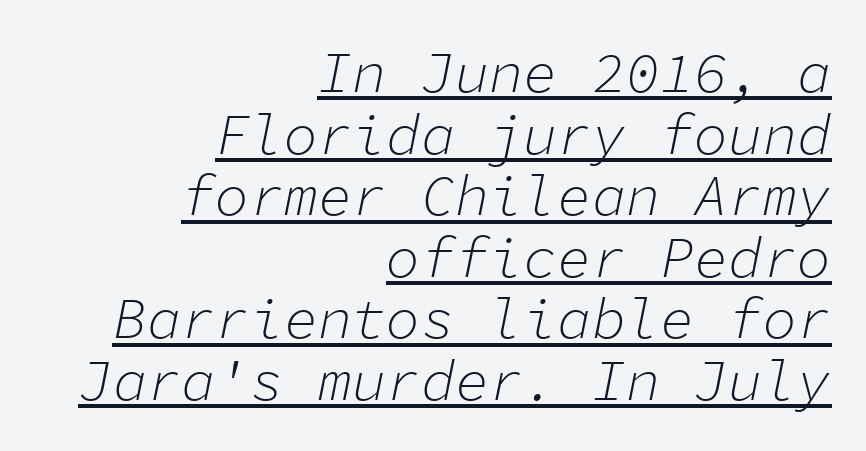
The image shows 57 px light type, italic (leaning right), monospaced; set right-aligned, tight line spacing (1.08x), normal letter spacing, underlined; low stroke contrast and a medium x-height.
